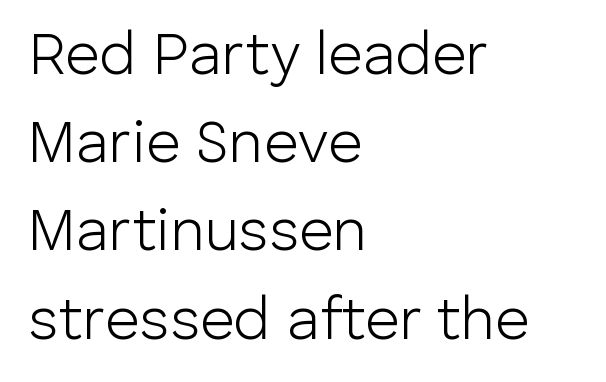
Q: Is the text bold? A: No.
Q: Is the text italic (slanted)? A: No, it is upright.
Q: Is the typeface a serif or a sans-serif typeface? A: Sans-serif.
Q: Is the text underlined? A: No.
Q: How is the paragraph aligned? A: Left-aligned.
Q: Is the spacing between letters normal or unusually wide? A: Normal.
Q: Is the spacing between lines tight, normal or loose? A: Normal.
Q: Width (condensed, normal, or wide)? A: Normal.
Q: Stroke contrast? A: Low.
Q: x-height? A: Medium.
Q: Monospaced? A: No.
